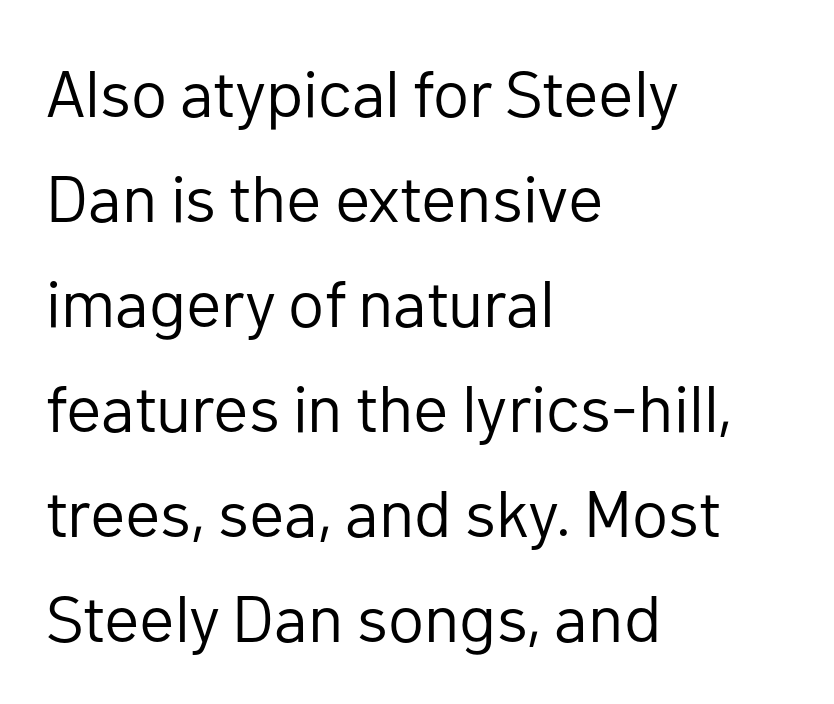
The gaps between neighbouring characters are ordinary and unremarkable. The strokes carry an ordinary text weight at most. Do the characters align in a grid? No, the font is proportional. Look at the bottom of the vertical strokes: they stop flat, with no serifs. Is there any slant? The stems are plumb.
